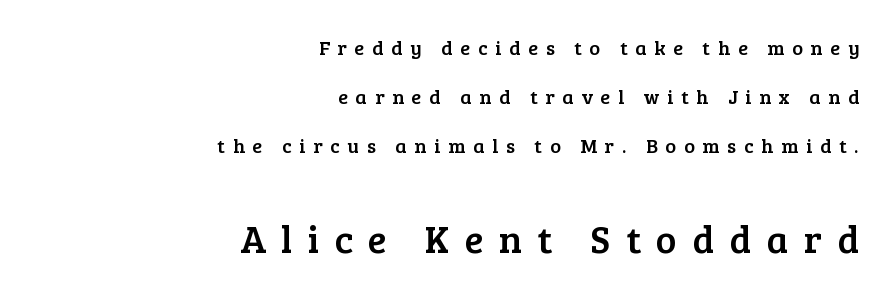
Observe the wide spacing: letters keep a clear distance from each other. Each new line begins a long way beneath the previous one. I'd call this a serif setting — the letters wear small feet. Leftover space on each line is placed entirely before the opening word. Style check: upright.
